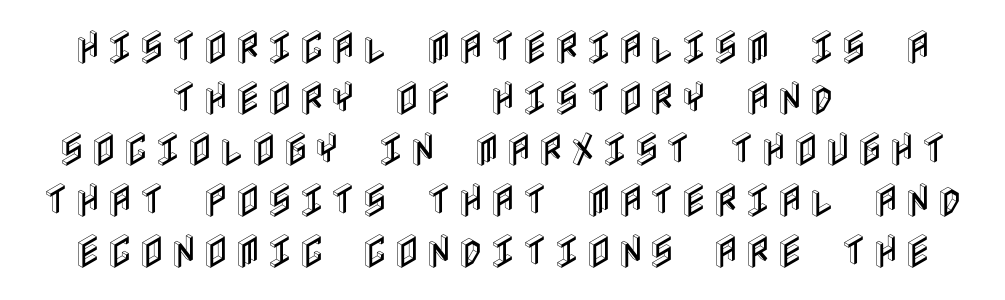
The leading is moderate, giving the passage an even texture. It's the straight-up-and-down kind of type. Layout note: lines centered. Nobody drew a line under any word here.
